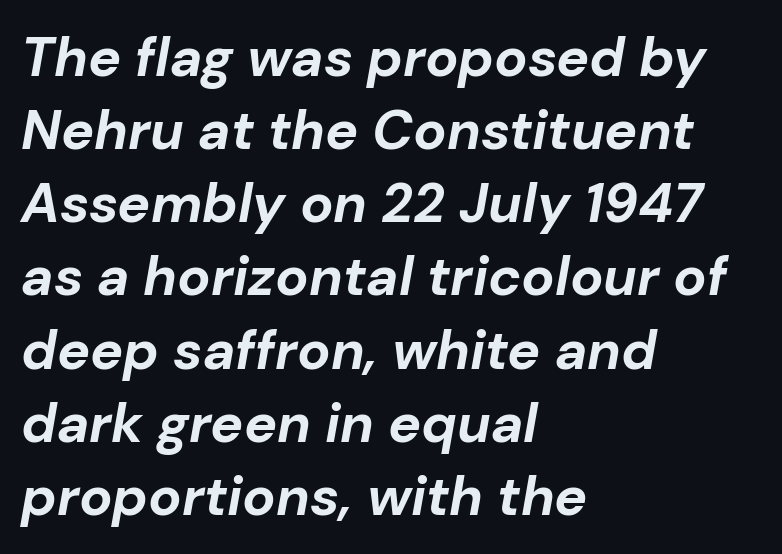
Q: Is the text bold? A: Yes.
Q: Is the text italic (slanted)? A: Yes, it leans right by about 10 degrees.
Q: Is the text underlined? A: No.
Q: How is the paragraph aligned? A: Left-aligned.
Q: Is the spacing between letters normal or unusually wide? A: Normal.
Q: Is the spacing between lines tight, normal or loose? A: Normal.
Q: Width (condensed, normal, or wide)? A: Normal.
Q: Stroke contrast? A: Low.
Q: x-height? A: Medium.
Q: Monospaced? A: No.
